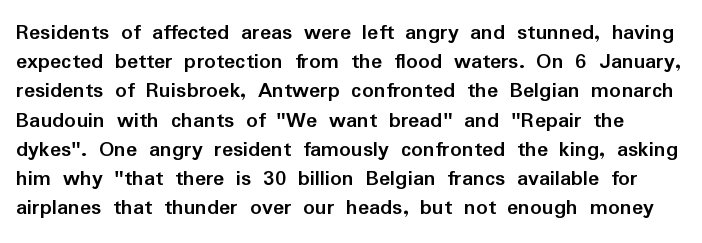
Compared with typical paragraphs, the rows here are spaced about the same. Quick note: not italic, upright. Typesetter's note: full bold, strokes at maximum text heaviness. What stands out about the letter spacing? Nothing — it is the standard amount. The strip under each line holds only bare page.
